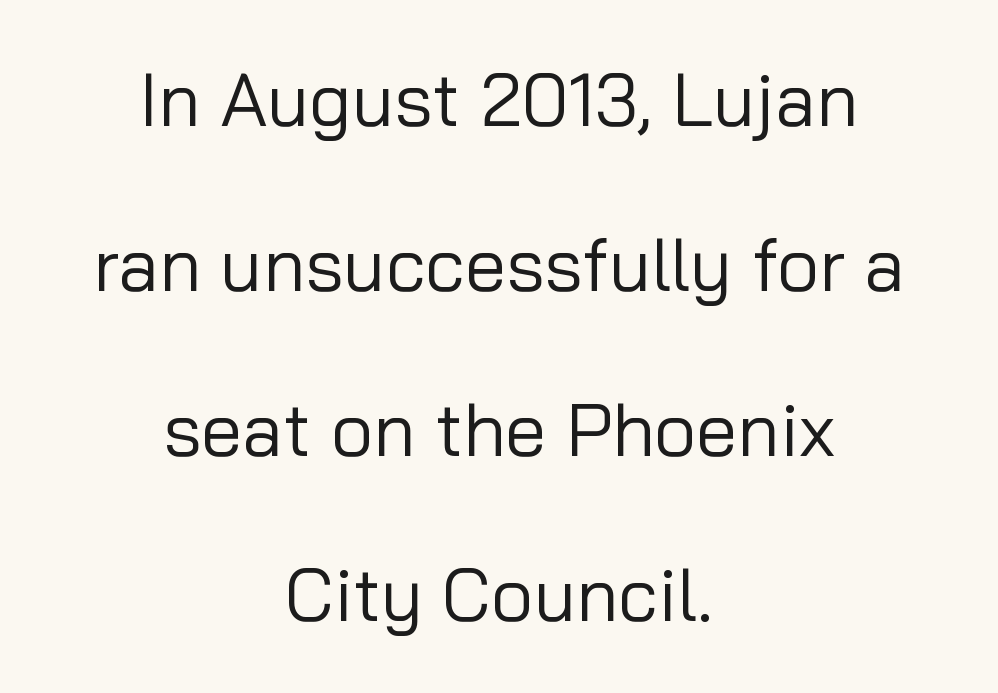
{"serif": "no", "italic": "no", "bold": "no", "weight": "regular", "width": "normal", "stroke_contrast": "low", "x_height": "medium", "monospaced": "no", "underline": "no", "align": "center", "line_spacing": "loose", "line_spacing_ratio": 2.23, "letter_spacing": "normal", "letter_spacing_em": 0.0, "glyph_px": 74}
